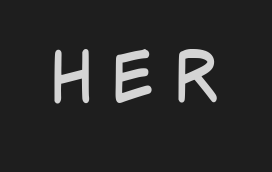
{"serif": "no", "italic": "no", "bold": "no", "weight": "regular", "width": "condensed", "stroke_contrast": "low", "x_height": "large", "monospaced": "no", "underline": "no", "letter_spacing": "wide", "letter_spacing_em": 0.28, "glyph_px": 70}
